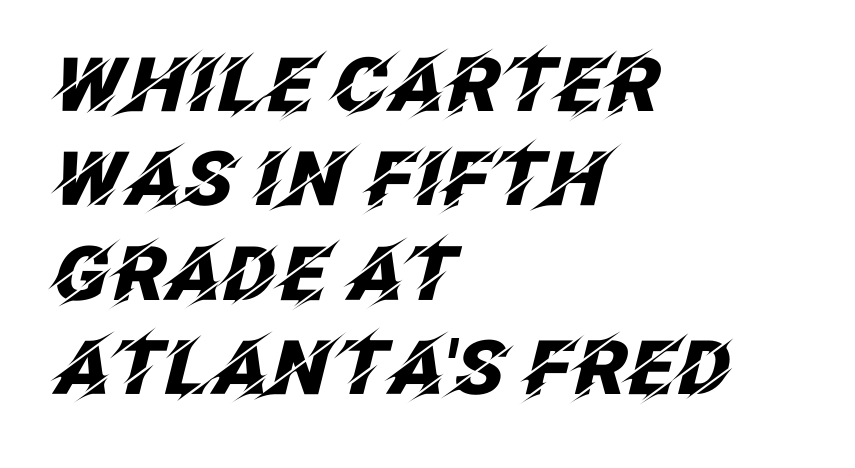
The image shows 75 px heavy type, italic (leaning right); set left-aligned, normal line spacing (1.26x), normal letter spacing, not underlined; low stroke contrast and a large x-height.
